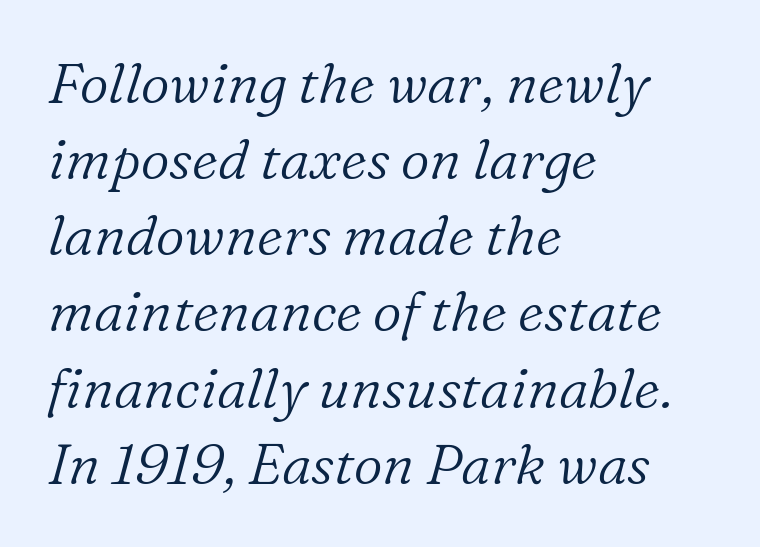
Whoever set this chose a conventional vertical rhythm. The rendering shows small feet on the letterforms — a serif design. Each stroke keeps to a modest, everyday thickness or less. The text block is weighted toward the left margin, trailing off unevenly rightward.
